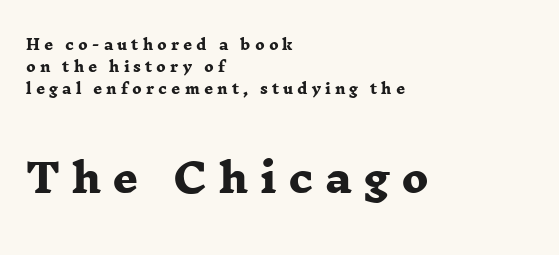
The image shows 40 px heavy, wide serif type; set left-aligned, normal line spacing (1.57x), unusually wide letter spacing (+0.29 em), not underlined; the second (bottom) block is 2.86x larger; low stroke contrast and a medium x-height.
